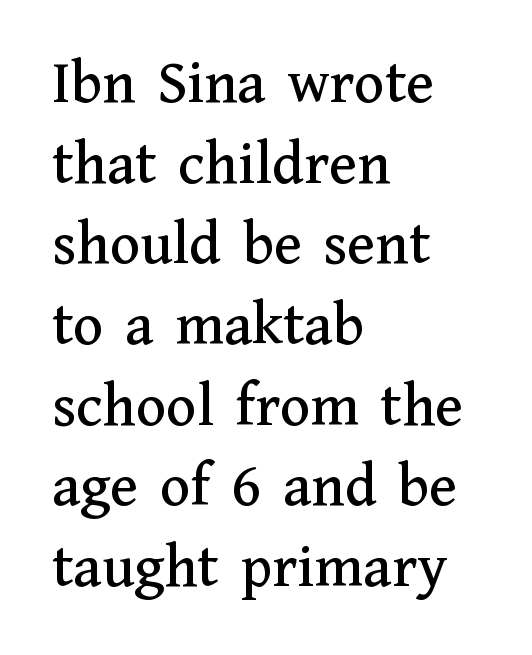
{"serif": "yes", "italic": "no", "width": "normal", "stroke_contrast": "medium", "x_height": "medium", "monospaced": "no", "underline": "no", "align": "left", "line_spacing": "normal", "line_spacing_ratio": 1.28, "letter_spacing": "normal", "letter_spacing_em": 0.0, "glyph_px": 63}
